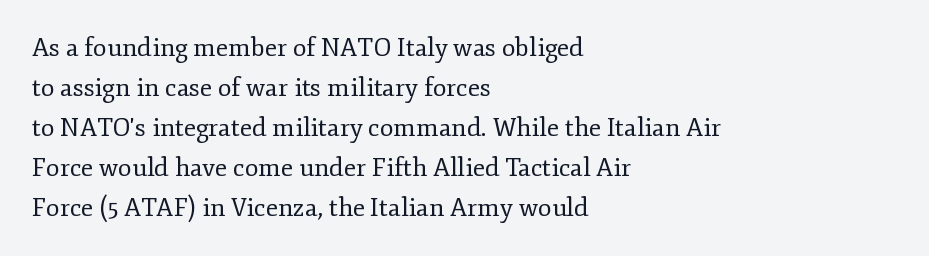
The area under the type is left untouched. A typesetter would mark this as roman, not italic. What's the leading like? Ordinary, nothing unusual. A typesetter would call this zero additional tracking. Which margin do the lines hug? The left one — the right edge is uneven. The cut favours lightness, reaching ordinary text weight at its darkest.
